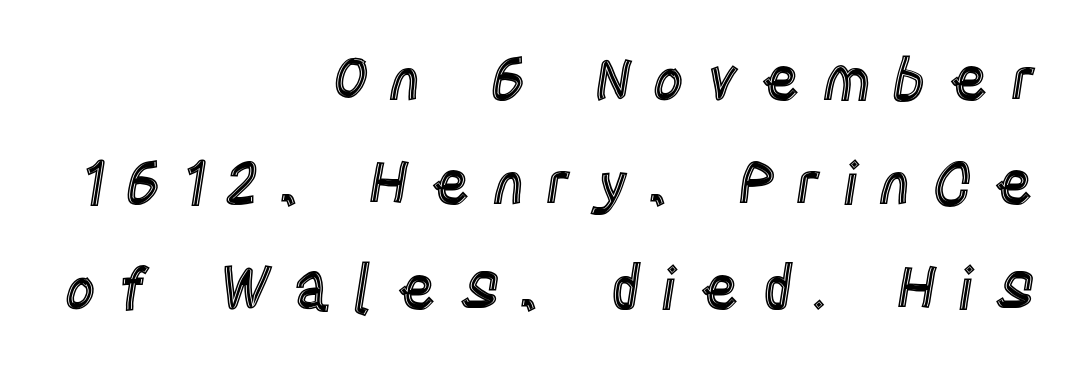
The image shows 60 px condensed type; set right-aligned, line spacing 1.74x, unusually wide letter spacing (+0.35 em), not underlined; a large x-height.
